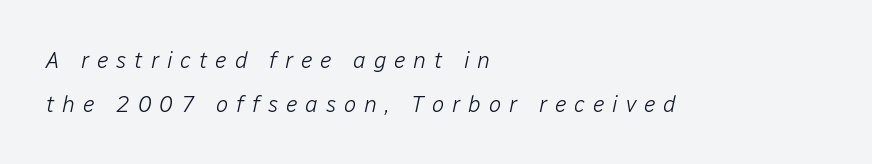
{"italic": "yes", "lean": "right", "slant_degrees": 12, "bold": "no", "underline": "no", "align": "left", "line_spacing": "loose", "line_spacing_ratio": 1.91, "letter_spacing": "wide", "letter_spacing_em": 0.34, "glyph_px": 23}
